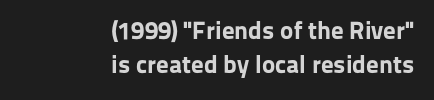
No word sits above an underline. The rendering uses a bold face; every stroke is thick and dark. Observe the ordinary spacing: letters are neighbours, not strangers. It's the straight-up-and-down kind of type.
